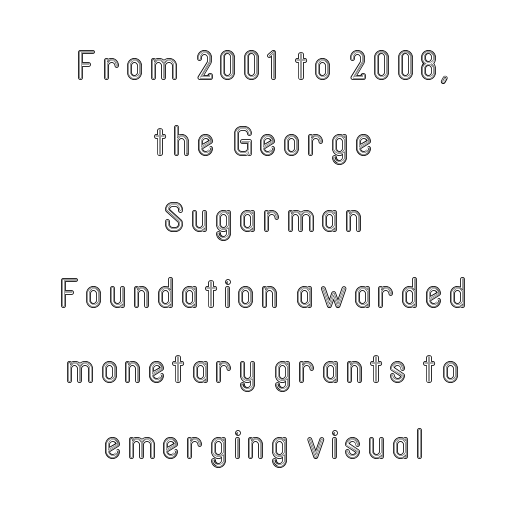
The image shows 41 px condensed type, upright; set centered, line spacing 1.85x, not underlined; a medium x-height.
